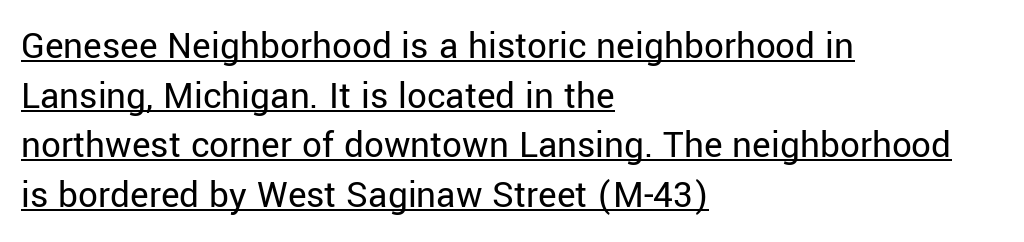
This rendering leaves character spacing at its baseline value. Left-aligned paragraph, ragged on the right. This is sans-serif lettering, the kind often seen on screens and signage. Has an underline been added? It has. Varying glyph widths throughout — classic text-font behaviour. Regular leading.
